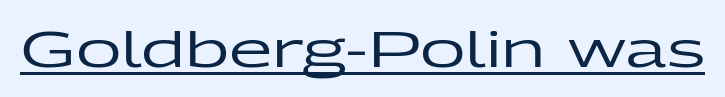
Q: Is the text italic (slanted)? A: No, it is upright.
Q: Is the typeface a serif or a sans-serif typeface? A: Sans-serif.
Q: Is the text underlined? A: Yes.
Q: Is the spacing between letters normal or unusually wide? A: Normal.
Q: Width (condensed, normal, or wide)? A: Wide.
Q: Stroke contrast? A: Low.
Q: x-height? A: Medium.
Q: Monospaced? A: No.
